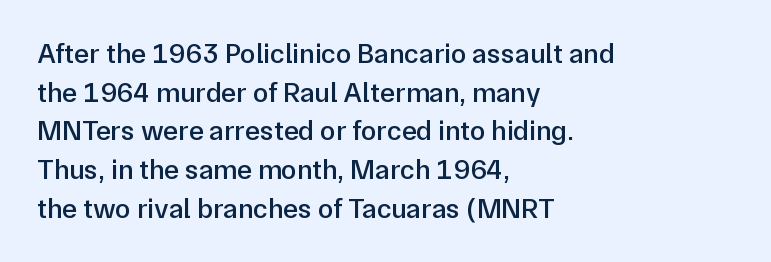
Q: Is the text bold? A: Semi-bold.
Q: Is the text italic (slanted)? A: No, it is upright.
Q: Is the typeface a serif or a sans-serif typeface? A: Sans-serif.
Q: Is the text underlined? A: No.
Q: How is the paragraph aligned? A: Left-aligned.
Q: Is the spacing between letters normal or unusually wide? A: Normal.
Q: Is the spacing between lines tight, normal or loose? A: Normal.
Q: Width (condensed, normal, or wide)? A: Normal.
Q: Stroke contrast? A: Low.
Q: x-height? A: Medium.
Q: Monospaced? A: No.
